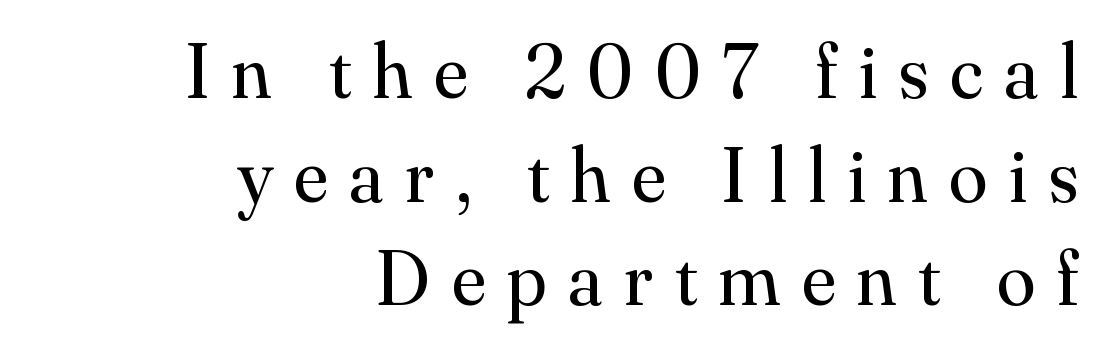
The image shows 78 px regular-weight serif type, upright; set right-aligned, normal line spacing (1.33x), unusually wide letter spacing (+0.28 em), not underlined; medium stroke contrast and a small x-height.
